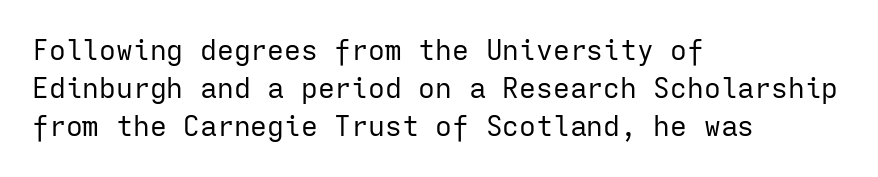
{"serif": "no", "italic": "no", "bold": "no", "weight": "regular", "width": "normal", "stroke_contrast": "low", "x_height": "medium", "monospaced": "yes", "underline": "no", "align": "left", "line_spacing": "normal", "line_spacing_ratio": 1.36, "letter_spacing": "normal", "letter_spacing_em": 0.0, "glyph_px": 28}
